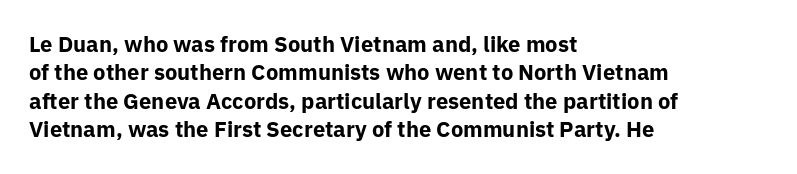
Q: Is the text bold? A: Yes.
Q: Is the text italic (slanted)? A: No, it is upright.
Q: Is the text underlined? A: No.
Q: How is the paragraph aligned? A: Left-aligned.
Q: Is the spacing between letters normal or unusually wide? A: Normal.
Q: Is the spacing between lines tight, normal or loose? A: Normal.
